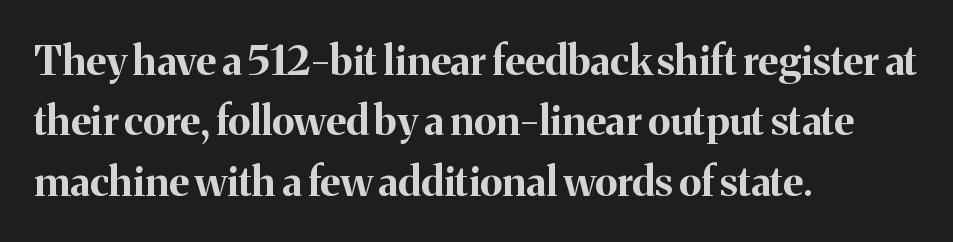
The image shows 41 px bold serif type, upright; set left-aligned, normal line spacing (1.47x), normal letter spacing, not underlined; medium stroke contrast and a medium x-height.
